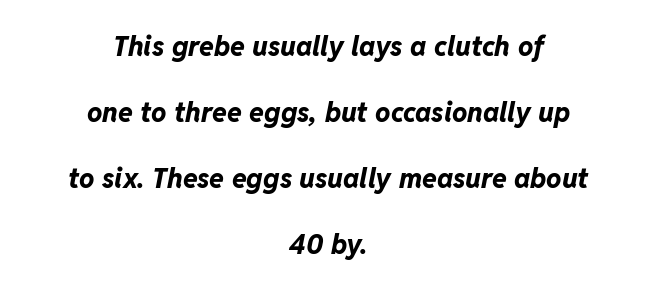
The baseline area is clear. Where is the straight margin? There isn't one; the lines are centered. In terms of posture, this sample is oblique. Summary of vertical rhythm: relaxed, with wide interline spacing. Weight: bold. Standard letterfit; no display-style spreading of the glyphs.
